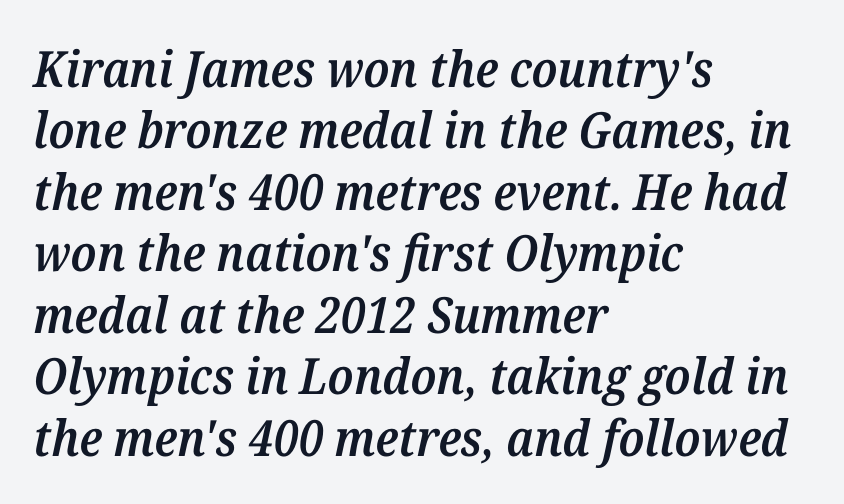
The image shows 50 px semibold serif type, italic (leaning right); set left-aligned, line spacing 1.23x, normal letter spacing, not underlined; medium stroke contrast and a medium x-height.
